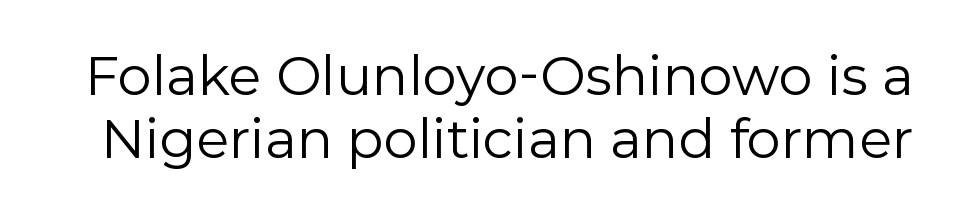
Q: Is the text bold? A: No.
Q: Is the text italic (slanted)? A: No, it is upright.
Q: Is the typeface a serif or a sans-serif typeface? A: Sans-serif.
Q: Is the text underlined? A: No.
Q: Is the spacing between letters normal or unusually wide? A: Normal.
Q: Width (condensed, normal, or wide)? A: Normal.
Q: Stroke contrast? A: Low.
Q: x-height? A: Medium.
Q: Monospaced? A: No.
